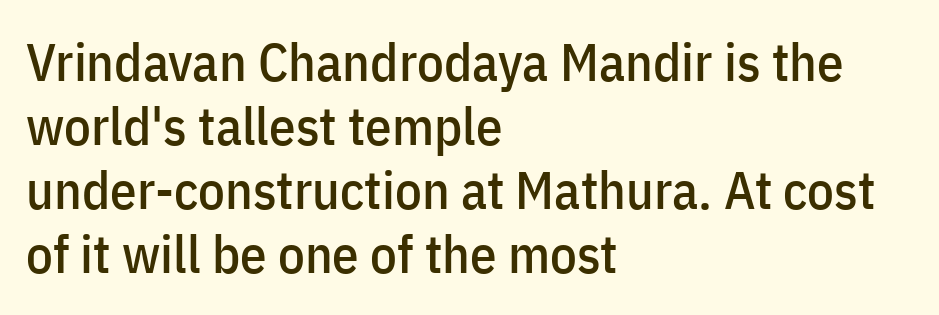
Unmarked baselines from the first word to the last. The horizontal fit of the characters is conventional and even. The letters stand upright; this is a roman face. This sample has the flowing, uneven cadence of proportional lettering. A classic flush-left, rag-right setting is used for this passage.
